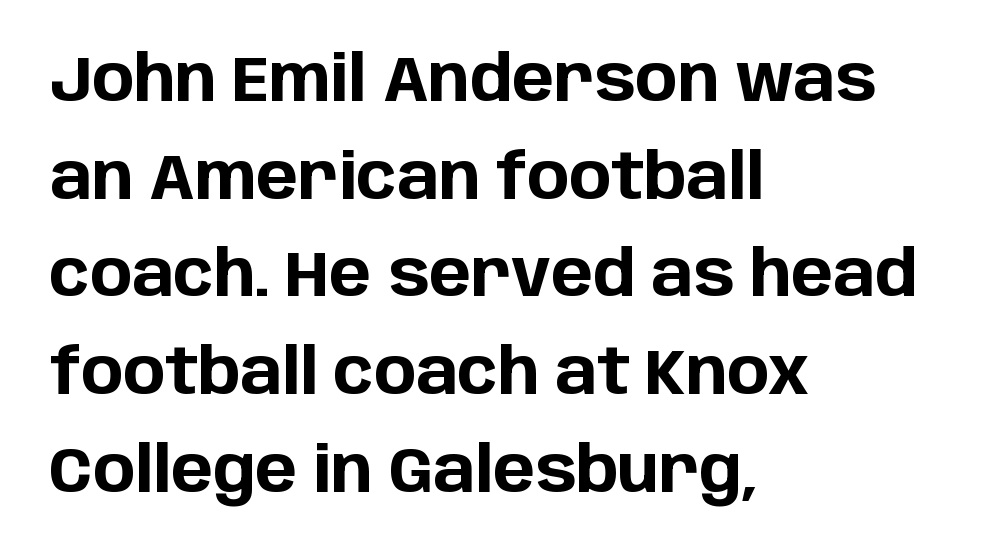
Q: Is the text bold? A: Yes.
Q: Is the text italic (slanted)? A: No, it is upright.
Q: Is the typeface a serif or a sans-serif typeface? A: Sans-serif.
Q: Is the text underlined? A: No.
Q: How is the paragraph aligned? A: Left-aligned.
Q: Is the spacing between letters normal or unusually wide? A: Normal.
Q: Is the spacing between lines tight, normal or loose? A: Normal.
Q: Width (condensed, normal, or wide)? A: Normal.
Q: Stroke contrast? A: Low.
Q: x-height? A: Large.
Q: Monospaced? A: No.
